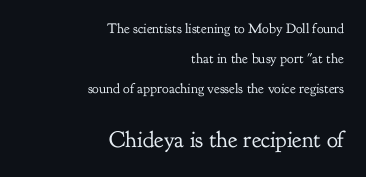
Q: Is the text bold? A: No.
Q: Is the text italic (slanted)? A: No, it is upright.
Q: Is the text underlined? A: No.
Q: How is the paragraph aligned? A: Right-aligned.
Q: Is the spacing between letters normal or unusually wide? A: Normal.
Q: Is the spacing between lines tight, normal or loose? A: Loose.
Q: Which block of text is set in a larger size, the first (top) or the second (bottom)? A: The second (bottom) one.
